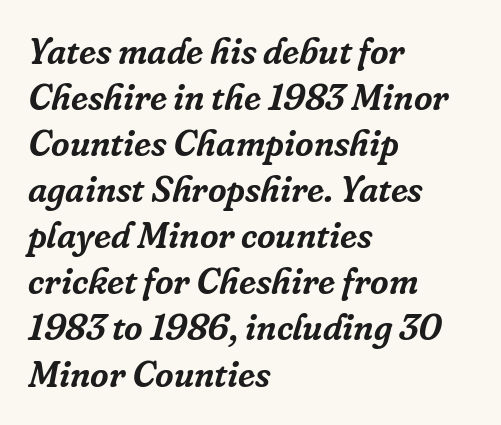
{"serif": "yes", "italic": "yes", "lean": "right", "slant_degrees": 16, "width": "normal", "stroke_contrast": "low", "x_height": "medium", "monospaced": "no", "underline": "no", "align": "left", "line_spacing": "normal", "line_spacing_ratio": 1.28, "letter_spacing": "normal", "letter_spacing_em": 0.0, "glyph_px": 36}
